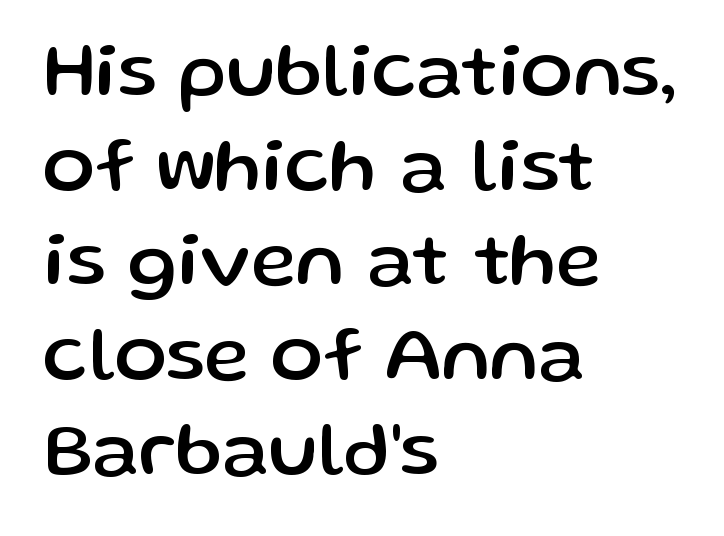
Q: Is the text italic (slanted)? A: No, it is upright.
Q: Is the typeface a serif or a sans-serif typeface? A: Sans-serif.
Q: Is the text underlined? A: No.
Q: How is the paragraph aligned? A: Left-aligned.
Q: Is the spacing between letters normal or unusually wide? A: Normal.
Q: Width (condensed, normal, or wide)? A: Normal.
Q: Stroke contrast? A: Low.
Q: x-height? A: Medium.
Q: Monospaced? A: No.
